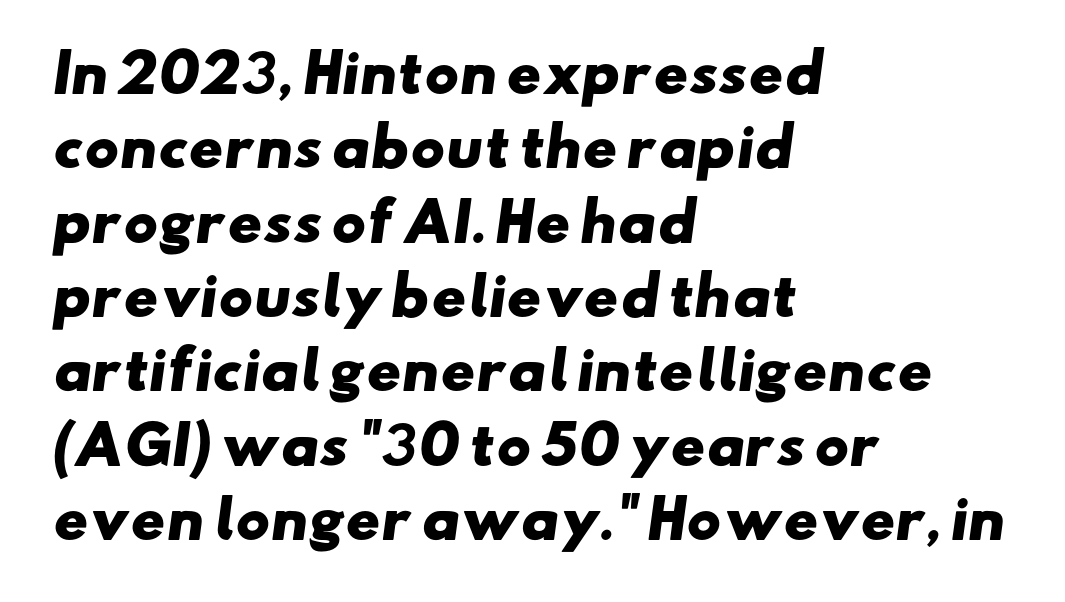
The image shows 52 px heavy, wide sans-serif type; set left-aligned, normal line spacing (1.43x), normal letter spacing, not underlined; low stroke contrast and a small x-height.
